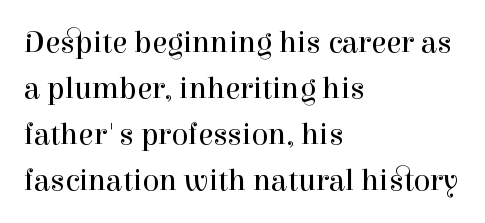
Q: Is the text bold? A: No.
Q: Is the text italic (slanted)? A: No, it is upright.
Q: Is the typeface a serif or a sans-serif typeface? A: Serif.
Q: Is the text underlined? A: No.
Q: How is the paragraph aligned? A: Left-aligned.
Q: Is the spacing between letters normal or unusually wide? A: Normal.
Q: Is the spacing between lines tight, normal or loose? A: Normal.
Q: Width (condensed, normal, or wide)? A: Normal.
Q: Stroke contrast? A: High.
Q: x-height? A: Medium.
Q: Monospaced? A: No.
